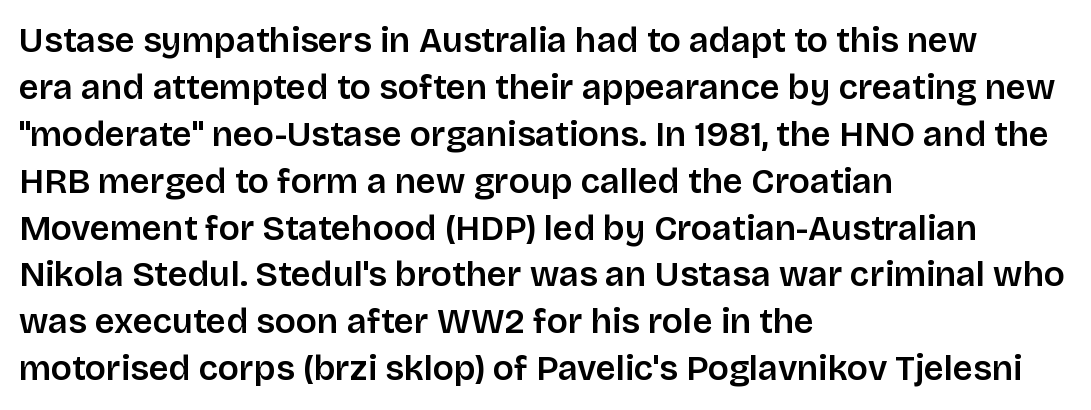
The image shows 35 px sans-serif type, upright; set left-aligned, normal line spacing (1.34x), normal letter spacing, not underlined; low stroke contrast and a large x-height.
